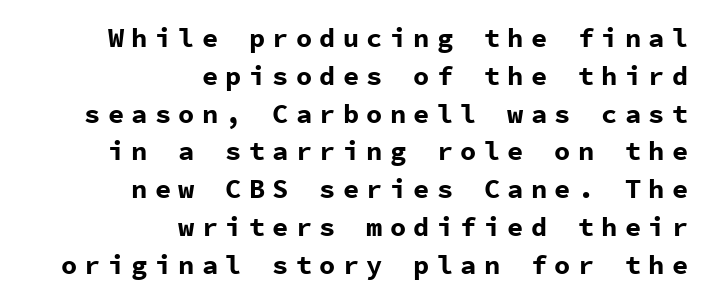
{"italic": "no", "bold": "yes", "underline": "no", "align": "right", "line_spacing": "normal", "line_spacing_ratio": 1.4, "letter_spacing": "wide", "letter_spacing_em": 0.27, "glyph_px": 27}
